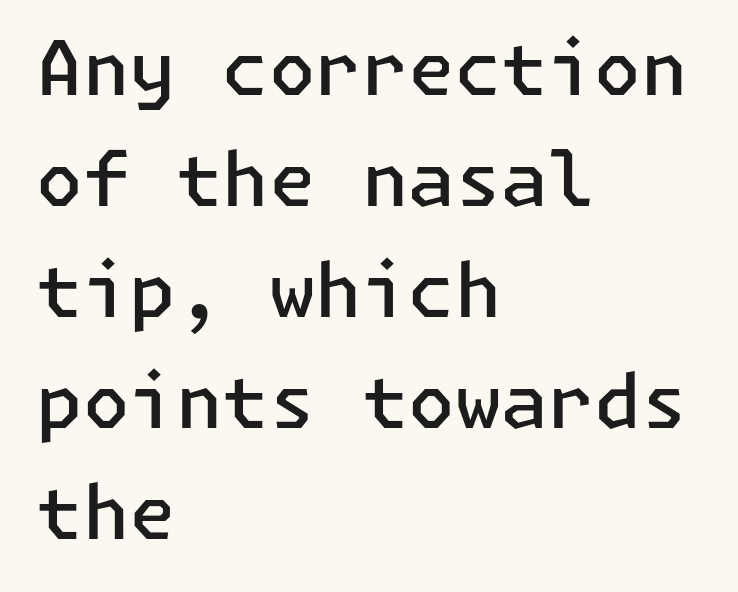
Quick note: interline space is typical. This sample uses a sans-serif face. Where is the straight margin? On the left. Firm but not heavy-handed strokes: this text is semibold.
